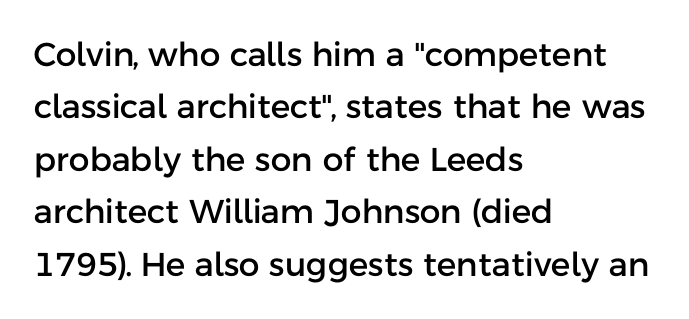
{"serif": "no", "italic": "no", "width": "normal", "stroke_contrast": "low", "x_height": "medium", "monospaced": "no", "underline": "no", "align": "left", "line_spacing": "normal", "line_spacing_ratio": 1.59, "letter_spacing": "normal", "letter_spacing_em": 0.0, "glyph_px": 33}
